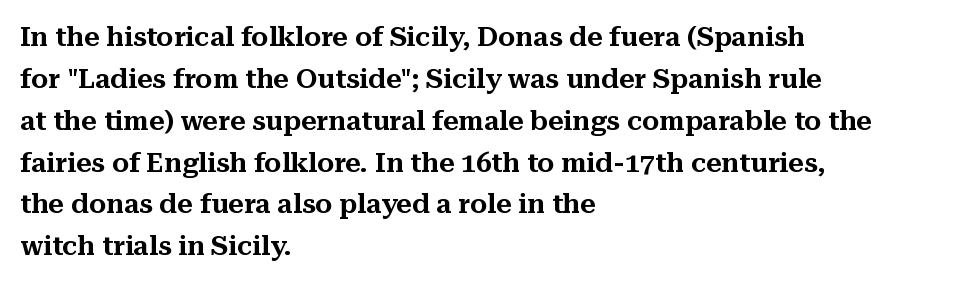
Decoration check: the copy has no underline. You can tell it's not italic because the verticals are truly vertical. Is the letter spacing exaggerated? No — it looks like the ordinary default. A classic flush-left, rag-right setting is used for this passage. Baseline-to-baseline distance is the conventional proportion of letter height.
